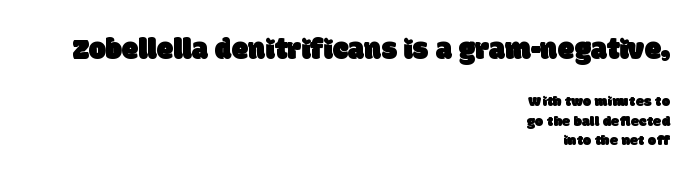
Q: Is the typeface a serif or a sans-serif typeface? A: Sans-serif.
Q: Is the text underlined? A: No.
Q: How is the paragraph aligned? A: Right-aligned.
Q: Is the spacing between letters normal or unusually wide? A: Normal.
Q: Is the spacing between lines tight, normal or loose? A: Normal.
Q: Which block of text is set in a larger size, the first (top) or the second (bottom)? A: The first (top) one.
Q: Width (condensed, normal, or wide)? A: Normal.
Q: Stroke contrast? A: Low.
Q: x-height? A: Large.
Q: Monospaced? A: No.
